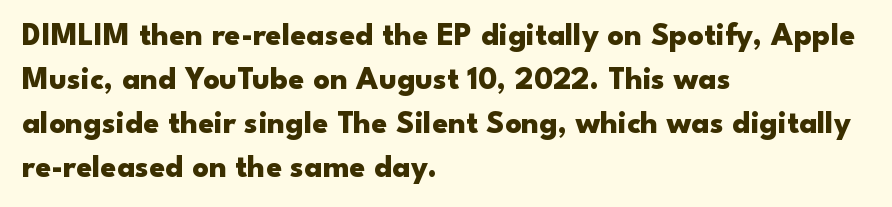
{"serif": "no", "italic": "no", "bold": "yes", "weight": "heavy", "width": "wide", "stroke_contrast": "low", "x_height": "small", "monospaced": "no", "underline": "no", "align": "left", "line_spacing": "normal", "line_spacing_ratio": 1.37, "letter_spacing": "normal", "letter_spacing_em": 0.0, "glyph_px": 32}
